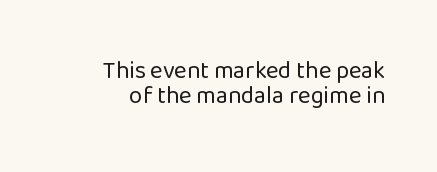
Q: Is the text bold? A: No.
Q: Is the text italic (slanted)? A: No, it is upright.
Q: Is the text underlined? A: No.
Q: How is the paragraph aligned? A: Right-aligned.
Q: Is the spacing between letters normal or unusually wide? A: Normal.
Q: Is the spacing between lines tight, normal or loose? A: Tight.
